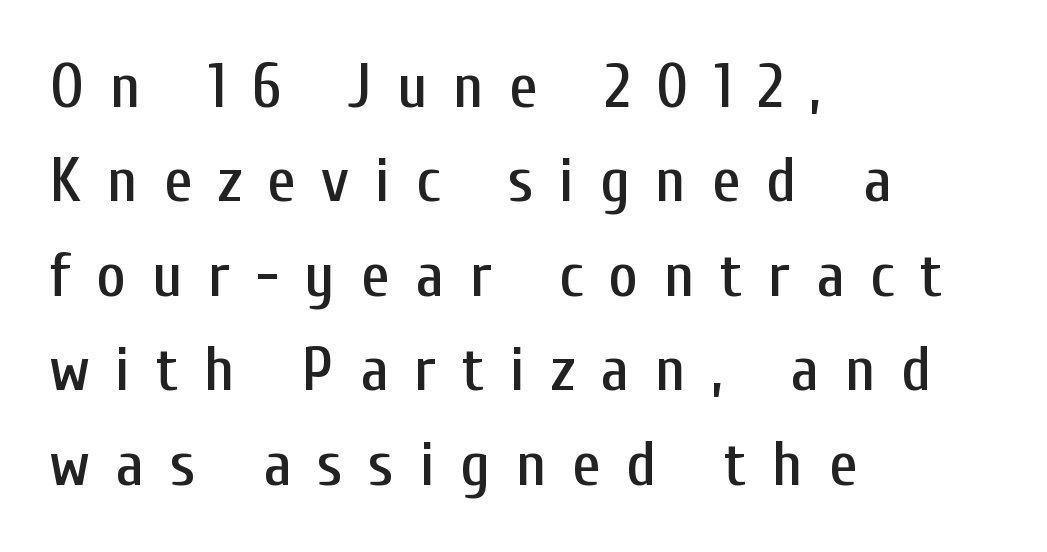
{"serif": "no", "italic": "no", "width": "condensed", "stroke_contrast": "low", "x_height": "medium", "monospaced": "no", "underline": "no", "align": "left", "line_spacing": "normal", "line_spacing_ratio": 1.5, "letter_spacing": "wide", "letter_spacing_em": 0.41, "glyph_px": 63}
